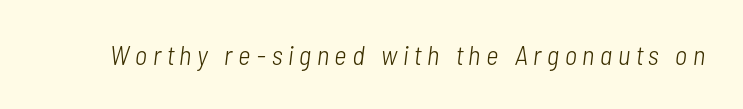
A quiet, ordinary-to-light weight characterises the typeface. The specimen reads as italic at a glance. Letter spacing: wide. Plain, unruled lines of type.
